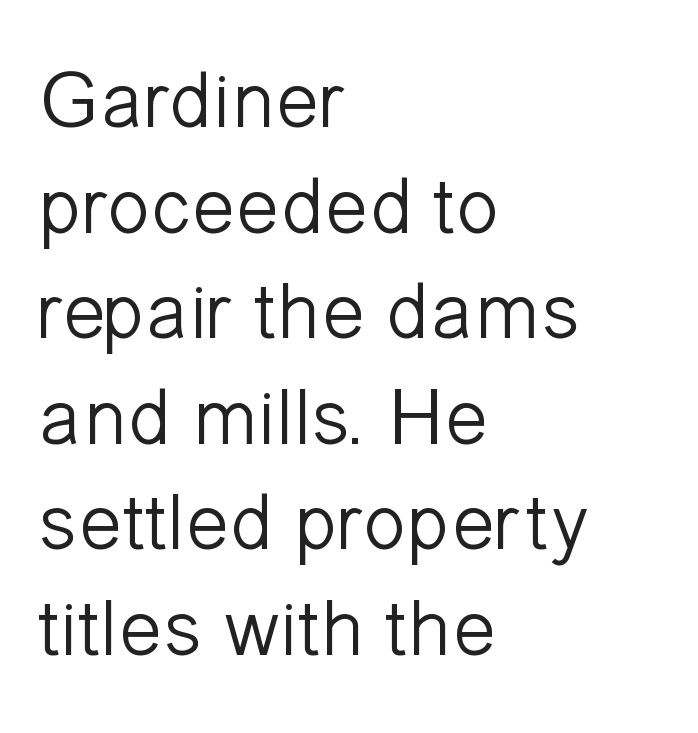
Teacher's note: observe the even left margin — that is flush-left alignment. Typographically, this falls in the sans-serif category. Only glyphs here, with clear space below each row. The lines sit at an ordinary, default distance from one another.
